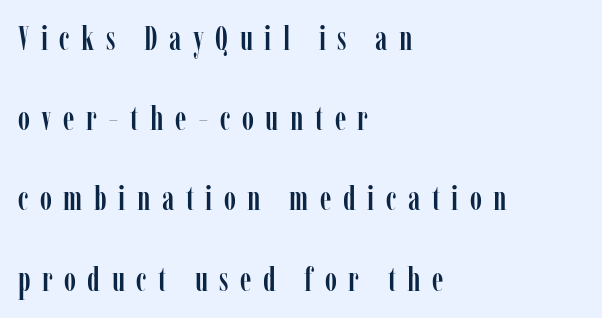
This block would shrink considerably if given ordinary leading; it's expanded now. The text was rendered using a seriffed face with decorative stroke endings. Note the varied advance widths — an 'i' is clearly narrower than an 'm'. Loose tracking; the words dissolve into strings of separated letters.
